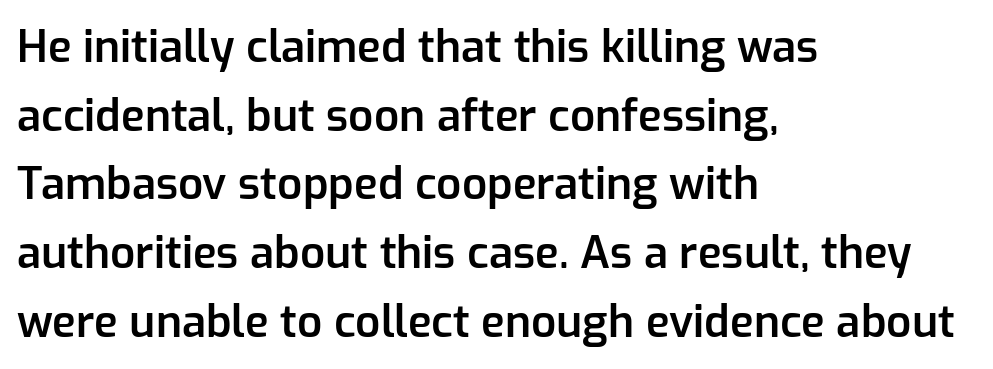
{"serif": "no", "italic": "no", "bold": "semi", "weight": "semibold", "width": "normal", "stroke_contrast": "low", "x_height": "medium", "monospaced": "no", "underline": "no", "align": "left", "line_spacing": "normal", "line_spacing_ratio": 1.56, "letter_spacing": "normal", "letter_spacing_em": 0.0, "glyph_px": 44}
